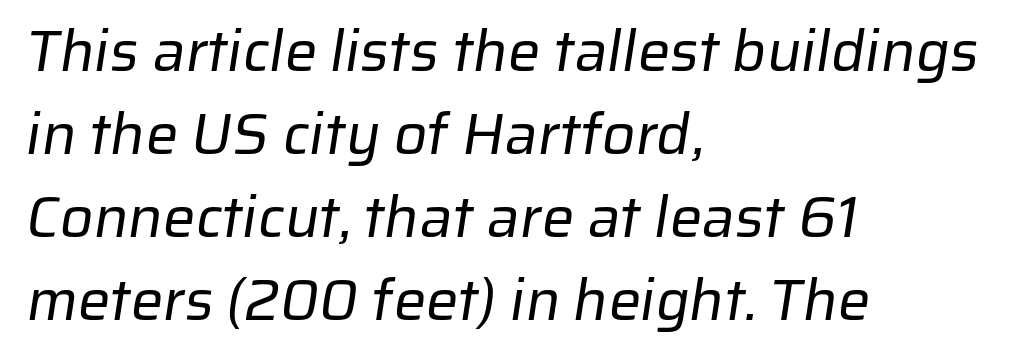
{"serif": "no", "bold": "no", "weight": "regular", "width": "normal", "stroke_contrast": "low", "x_height": "medium", "monospaced": "no", "underline": "no", "align": "left", "line_spacing": "normal", "line_spacing_ratio": 1.43, "letter_spacing": "normal", "letter_spacing_em": 0.0, "glyph_px": 58}
